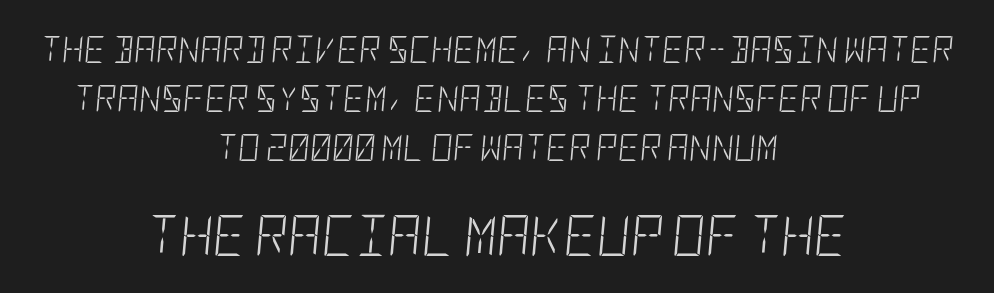
Q: Is the text bold? A: No.
Q: Is the text italic (slanted)? A: Yes, it leans right by about 5 degrees.
Q: Is the text underlined? A: No.
Q: How is the paragraph aligned? A: Centered.
Q: Is the spacing between letters normal or unusually wide? A: Normal.
Q: Which block of text is set in a larger size, the first (top) or the second (bottom)? A: The second (bottom) one.
Q: Width (condensed, normal, or wide)? A: Condensed.
Q: Stroke contrast? A: Low.
Q: x-height? A: Large.
